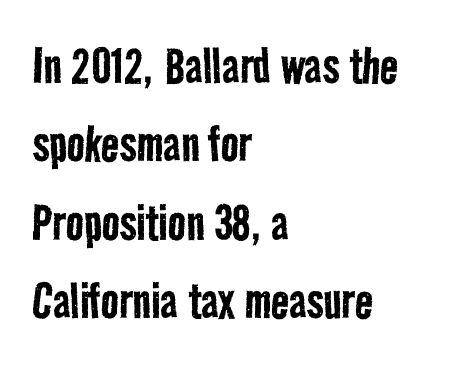
{"serif": "no", "bold": "no", "weight": "regular", "width": "condensed", "stroke_contrast": "low", "x_height": "medium", "monospaced": "no", "underline": "no", "align": "left", "line_spacing": "normal", "line_spacing_ratio": 1.33, "letter_spacing": "normal", "letter_spacing_em": 0.0, "glyph_px": 59}
